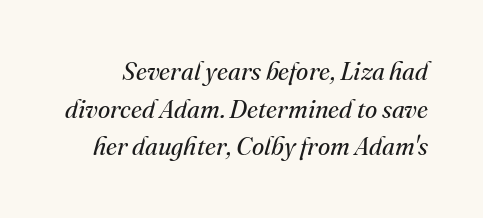
{"italic": "yes", "lean": "right", "slant_degrees": 16, "bold": "no", "underline": "no", "line_spacing": "normal", "line_spacing_ratio": 1.51, "letter_spacing": "normal", "letter_spacing_em": 0.0, "glyph_px": 25}
